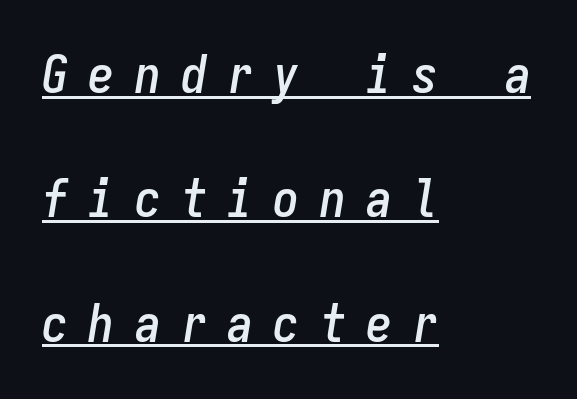
The image shows 52 px condensed type, italic (leaning right), monospaced; set left-aligned, loose line spacing (2.39x), unusually wide letter spacing (+0.39 em), underlined; low stroke contrast and a medium x-height.
